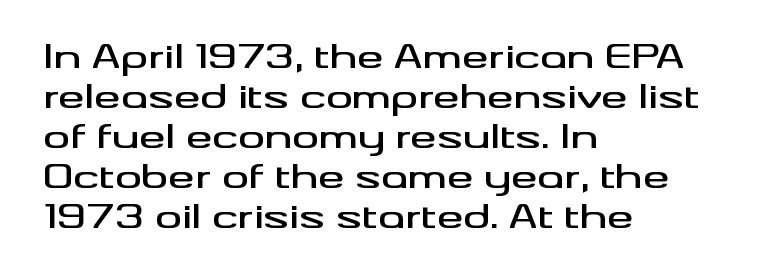
{"serif": "no", "italic": "no", "width": "wide", "stroke_contrast": "medium", "x_height": "small", "monospaced": "no", "underline": "no", "align": "left", "line_spacing_ratio": 1.21, "letter_spacing": "normal", "letter_spacing_em": 0.0, "glyph_px": 33}
